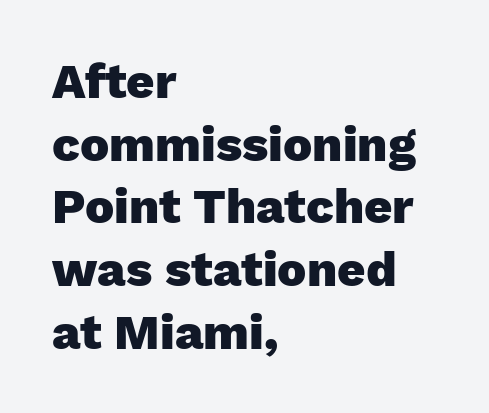
{"serif": "no", "italic": "no", "bold": "yes", "weight": "heavy", "width": "normal", "stroke_contrast": "low", "x_height": "medium", "monospaced": "no", "underline": "no", "align": "left", "line_spacing": "normal", "line_spacing_ratio": 1.28, "letter_spacing": "normal", "letter_spacing_em": 0.0, "glyph_px": 49}
